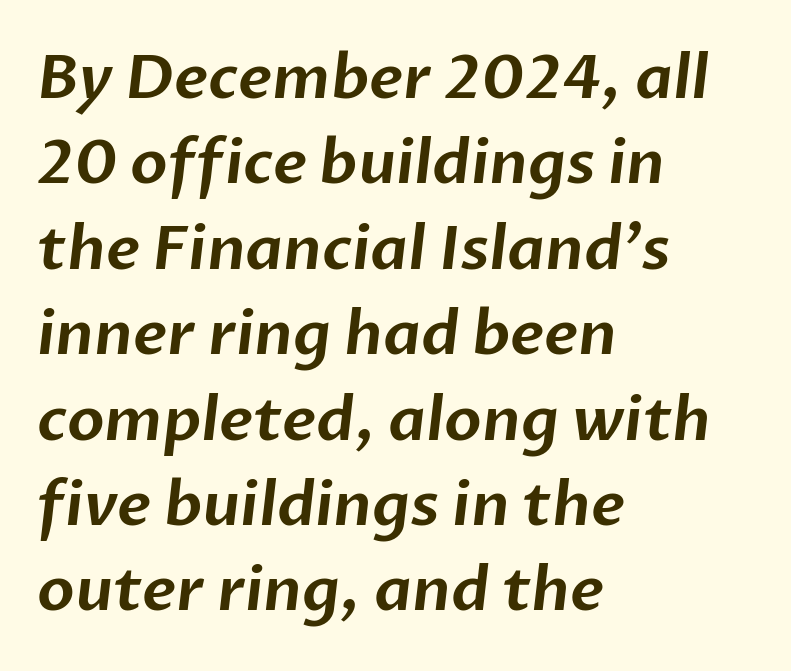
The image shows 61 px sans-serif type; set left-aligned, normal line spacing (1.4x), normal letter spacing, not underlined; low stroke contrast and a medium x-height.
